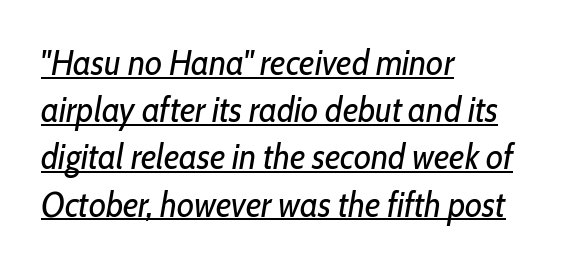
Emphasis is given by a line drawn under the lettering. This rendering leaves character spacing at its baseline value. Proportional: the letters do not fall into vertical columns. The text block is weighted toward the left margin, trailing off unevenly rightward. Is there much room between lines? A standard amount, neither cramped nor airy. It's the slanting kind of type.
